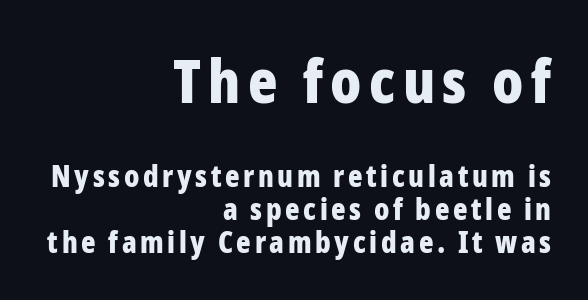
This sample has the flowing, uneven cadence of proportional lettering. If you measured baseline to baseline, you'd find a short distance. Compare the two chunks: the upper has the greater cap height. The space directly below the letters is spotless. If you drew a ruler down the right edge, every line would touch it. What weight is shown? A full bold with thick strokes.
